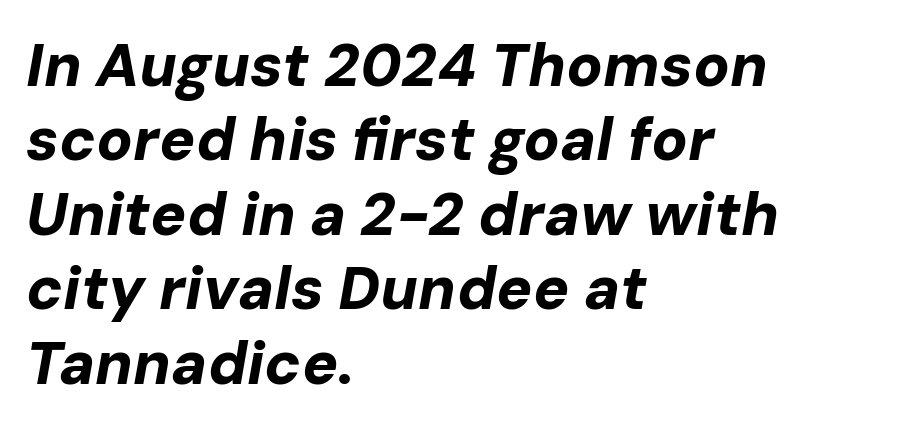
The font's italic variant was chosen for this text. The face used here is proportionally spaced, like ordinary book or web type. Here the glyphs are tracked normally, forming tight word shapes. You'd pick this weight for a headline — it's a proper bold. Line beginnings align vertically; line endings do not. Quick note: underline off.
